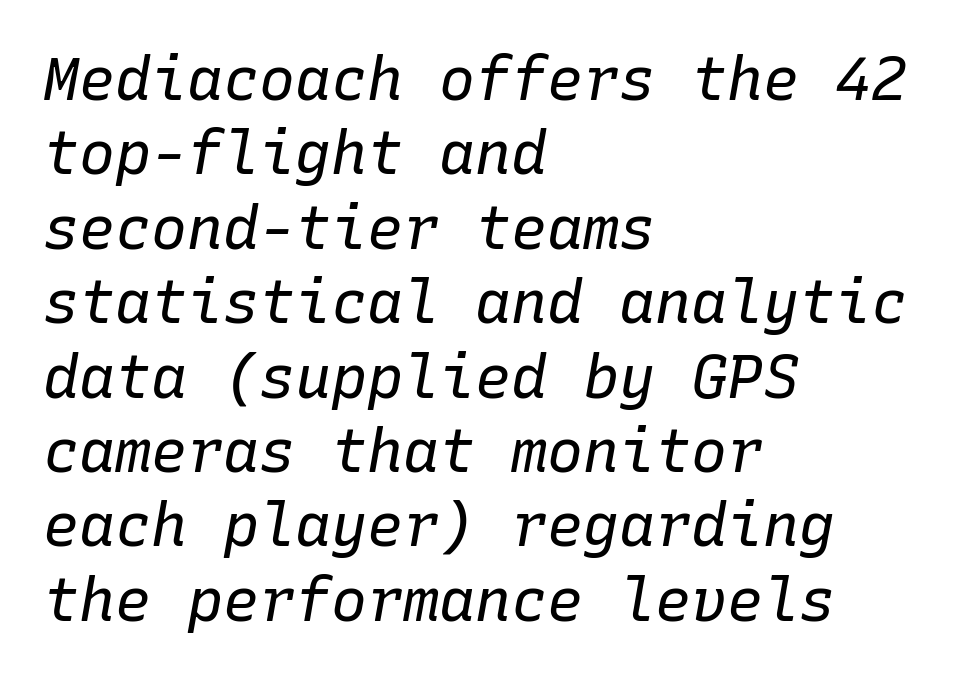
Q: Is the text bold? A: No.
Q: Is the text italic (slanted)? A: Yes, it leans right by about 10 degrees.
Q: Is the text underlined? A: No.
Q: How is the paragraph aligned? A: Left-aligned.
Q: Is the spacing between letters normal or unusually wide? A: Normal.
Q: Width (condensed, normal, or wide)? A: Normal.
Q: Stroke contrast? A: Low.
Q: x-height? A: Medium.
Q: Monospaced? A: Yes.
